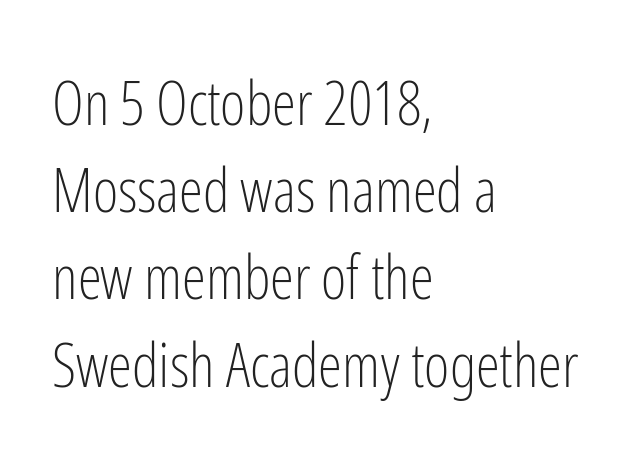
{"serif": "no", "italic": "no", "bold": "no", "weight": "light", "width": "condensed", "stroke_contrast": "low", "x_height": "medium", "monospaced": "no", "underline": "no", "align": "left", "line_spacing": "normal", "line_spacing_ratio": 1.43, "letter_spacing": "normal", "letter_spacing_em": 0.0, "glyph_px": 61}
